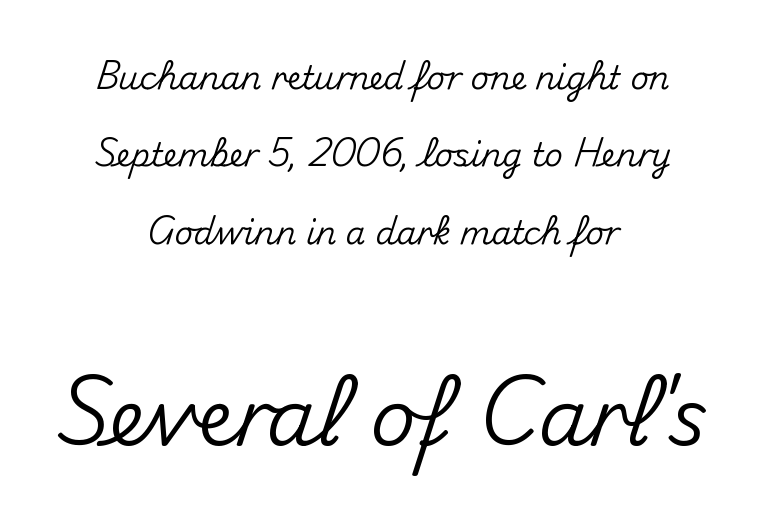
{"serif": "no", "width": "normal", "stroke_contrast": "medium", "x_height": "small", "monospaced": "no", "underline": "no", "align": "center", "line_spacing": "loose", "line_spacing_ratio": 2.42, "letter_spacing": "normal", "letter_spacing_em": 0.0, "larger_block": "second", "size_ratio": 2.47, "glyph_px": 79}
